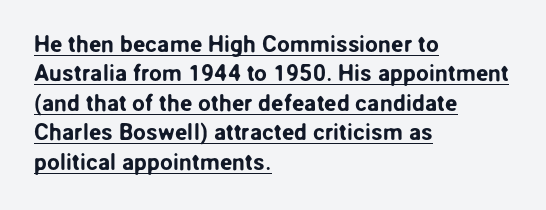
Q: Is the text italic (slanted)? A: No, it is upright.
Q: Is the text underlined? A: Yes.
Q: How is the paragraph aligned? A: Left-aligned.
Q: Is the spacing between letters normal or unusually wide? A: Normal.
Q: Is the spacing between lines tight, normal or loose? A: Normal.
